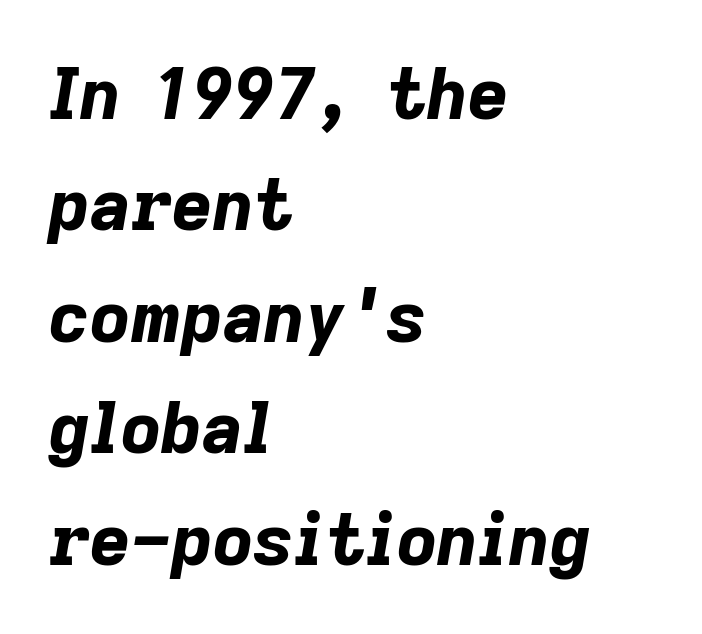
{"italic": "yes", "lean": "right", "slant_degrees": 9, "bold": "yes", "weight": "bold", "width": "normal", "stroke_contrast": "low", "x_height": "medium", "monospaced": "no", "underline": "no", "align": "left", "line_spacing": "normal", "line_spacing_ratio": 1.57, "letter_spacing": "normal", "letter_spacing_em": 0.0, "glyph_px": 71}
